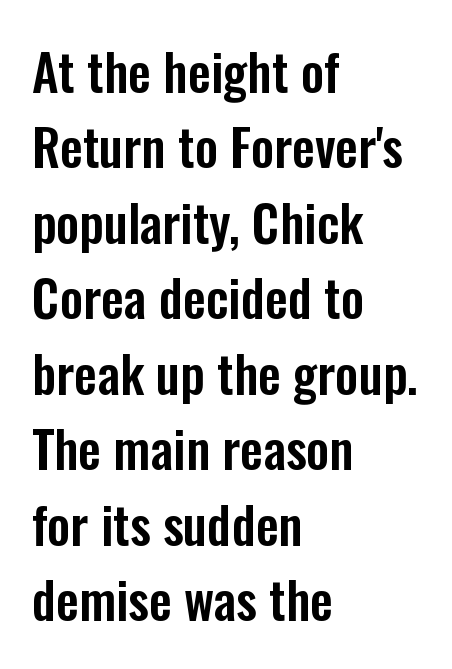
Q: Is the text italic (slanted)? A: No, it is upright.
Q: Is the typeface a serif or a sans-serif typeface? A: Sans-serif.
Q: Is the text underlined? A: No.
Q: How is the paragraph aligned? A: Left-aligned.
Q: Is the spacing between letters normal or unusually wide? A: Normal.
Q: Is the spacing between lines tight, normal or loose? A: Normal.
Q: Width (condensed, normal, or wide)? A: Condensed.
Q: Stroke contrast? A: Low.
Q: x-height? A: Medium.
Q: Monospaced? A: No.
